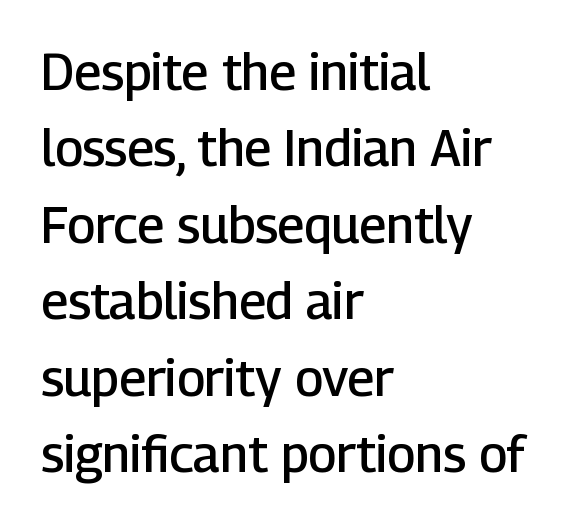
Looks like regular typesetting: each glyph gets only the width it needs. Lines of text with bare space underneath. Between one letter and the next there's only the usual sliver of space. No italicization has been applied; the sample stays upright. The rows are spaced the way most documents space them.
